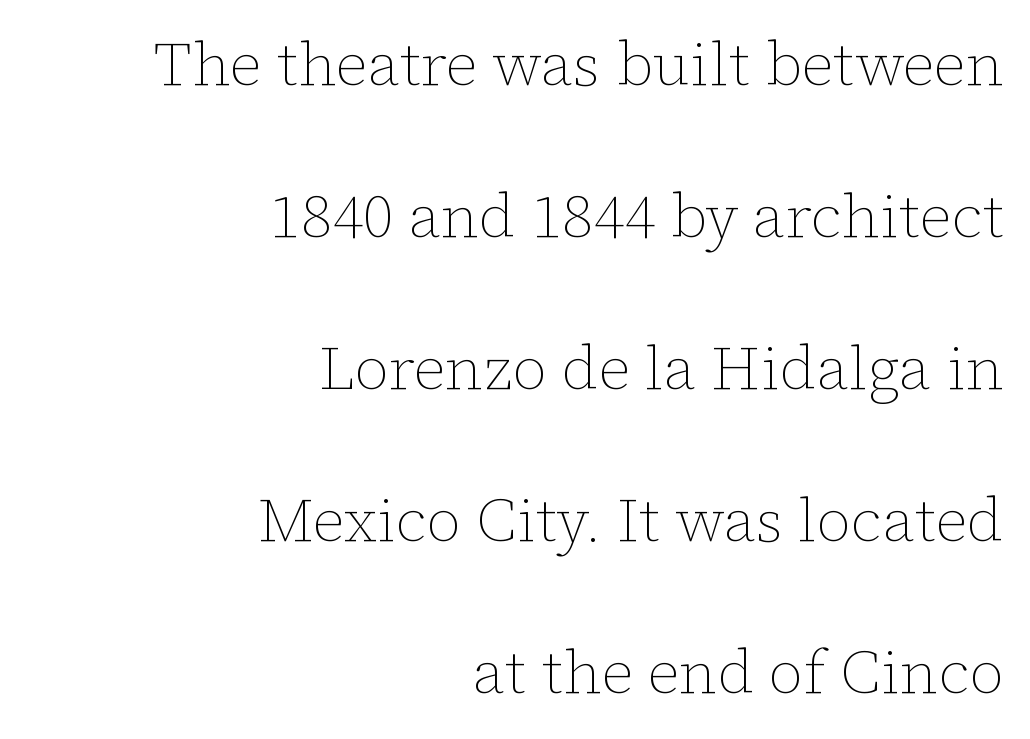
The image shows 61 px thin type, upright; set right-aligned, loose line spacing (2.49x), normal letter spacing, not underlined; low stroke contrast and a medium x-height.
